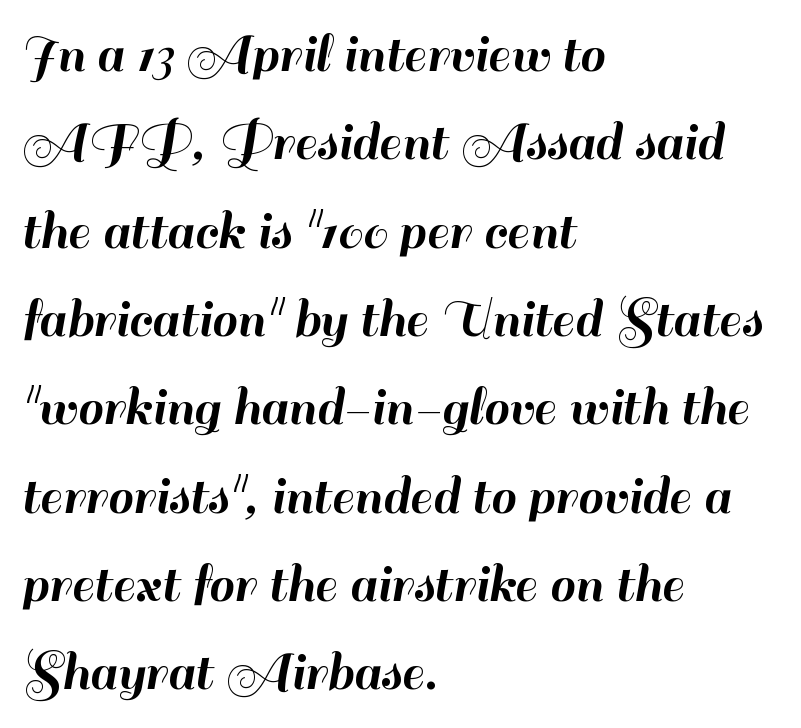
Q: Is the text italic (slanted)? A: Yes.
Q: Is the typeface a serif or a sans-serif typeface? A: Sans-serif.
Q: Is the text underlined? A: No.
Q: How is the paragraph aligned? A: Left-aligned.
Q: Is the spacing between letters normal or unusually wide? A: Normal.
Q: Is the spacing between lines tight, normal or loose? A: Normal.
Q: Width (condensed, normal, or wide)? A: Normal.
Q: Stroke contrast? A: High.
Q: x-height? A: Small.
Q: Monospaced? A: No.
